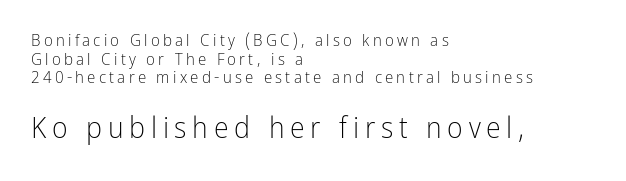
On a weight scale, this lands at 450 or below. The foot of each line stays bare and open. In this sample the second text group is rendered at the bigger scale. Observe the absence of serifs on each vertical stroke in this sample.
